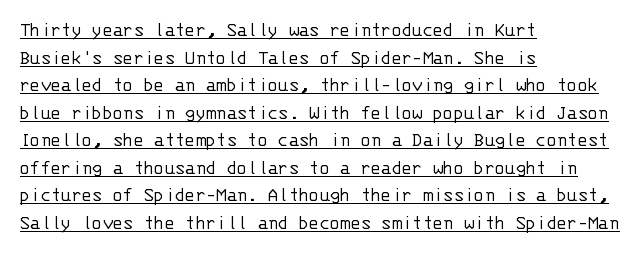
{"italic": "no", "bold": "no", "underline": "yes", "align": "left", "line_spacing": "normal", "line_spacing_ratio": 1.31, "letter_spacing": "normal", "letter_spacing_em": 0.0, "glyph_px": 21}
